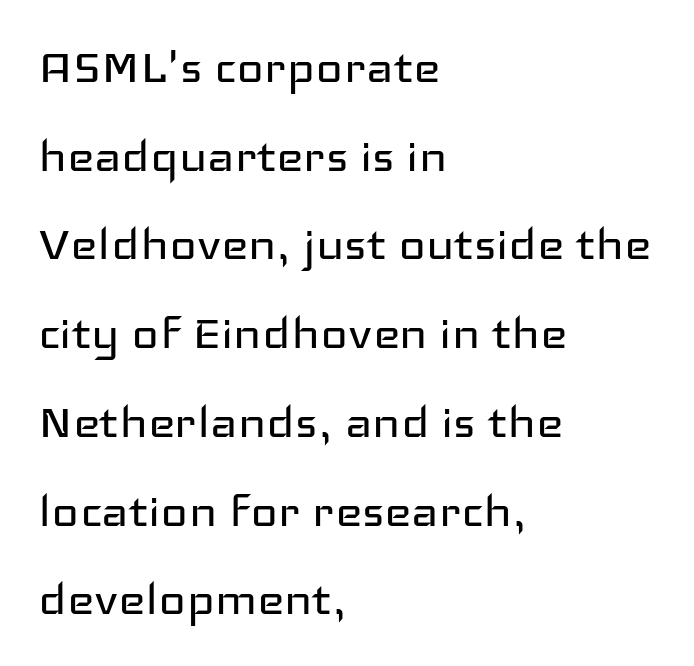
The image shows 58 px regular-weight, wide sans-serif type, upright; set left-aligned, normal line spacing (1.53x), normal letter spacing, not underlined; low stroke contrast and a medium x-height.
